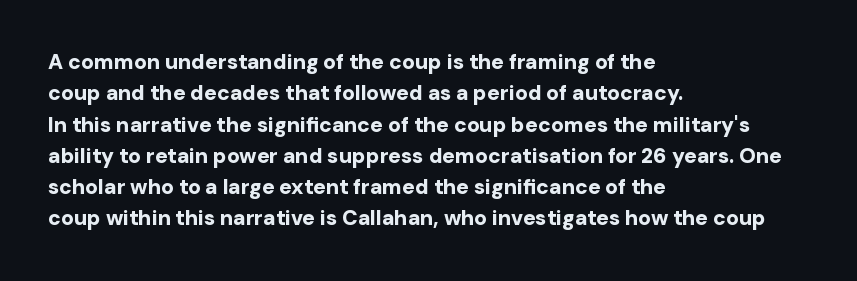
{"italic": "no", "bold": "yes", "underline": "no", "align": "left", "line_spacing": "normal", "line_spacing_ratio": 1.49, "letter_spacing": "normal", "letter_spacing_em": 0.0, "glyph_px": 21}
